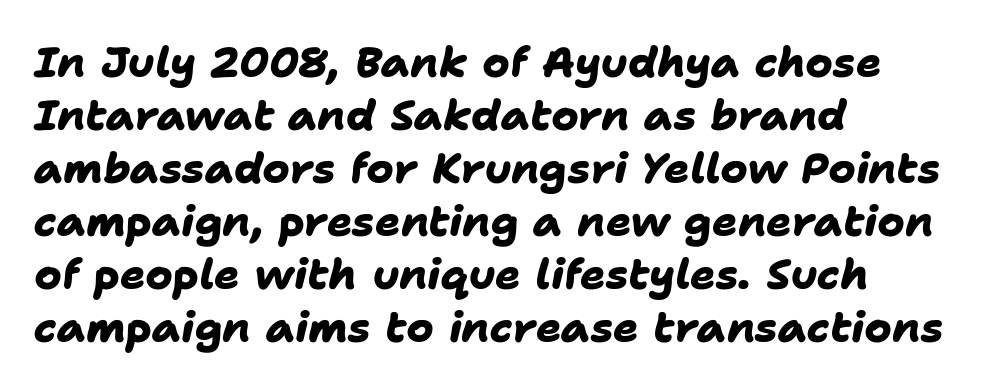
The image shows 42 px heavy sans-serif type; set left-aligned, normal line spacing (1.26x), normal letter spacing, not underlined; low stroke contrast and a medium x-height.
